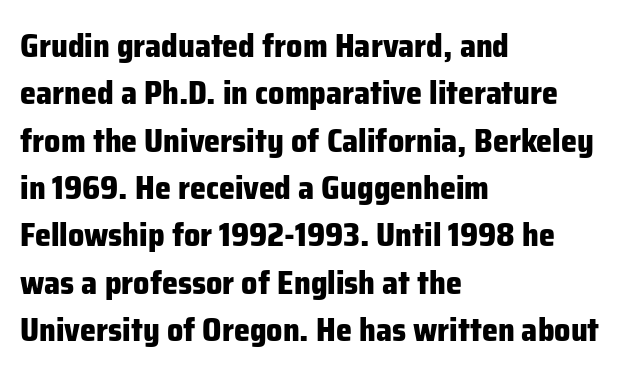
{"serif": "no", "italic": "no", "bold": "yes", "weight": "heavy", "width": "normal", "stroke_contrast": "low", "x_height": "medium", "monospaced": "no", "underline": "no", "align": "left", "line_spacing": "normal", "line_spacing_ratio": 1.48, "letter_spacing": "normal", "letter_spacing_em": 0.0, "glyph_px": 32}
